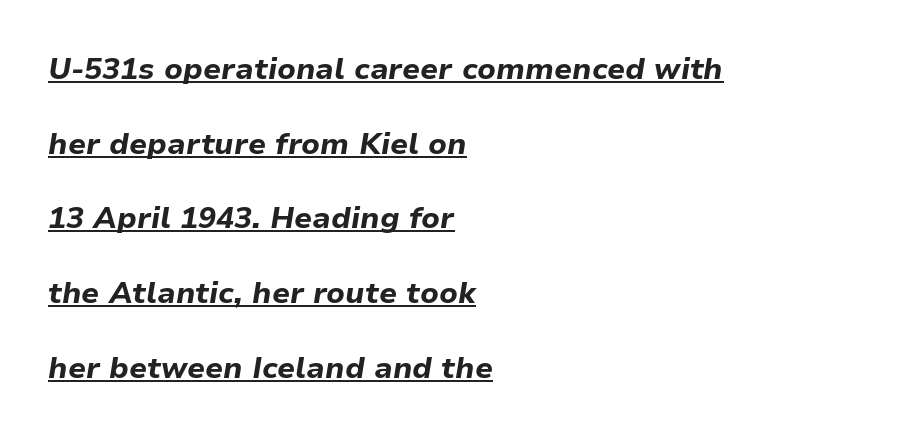
Plenty of ink on the page — the face is bold. The face used here is rendered with its standard letterfit. Does the copy run flush right? No — it runs flush left. Note the varied advance widths — an 'i' is clearly narrower than an 'm'.
